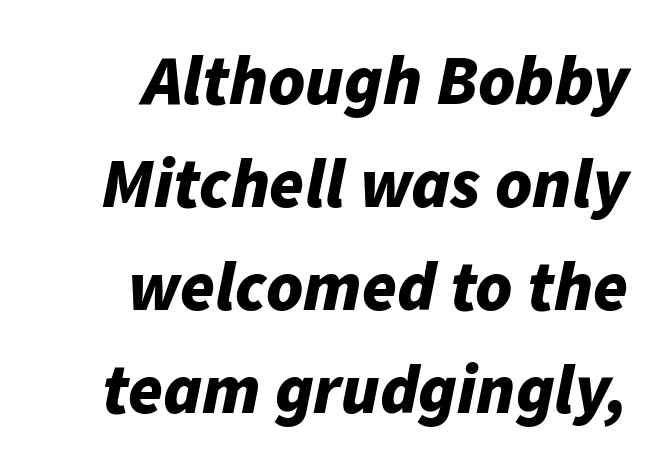
The image shows 70 px bold type, italic (leaning right); set right-aligned, normal line spacing (1.47x), normal letter spacing, not underlined; low stroke contrast and a medium x-height.
